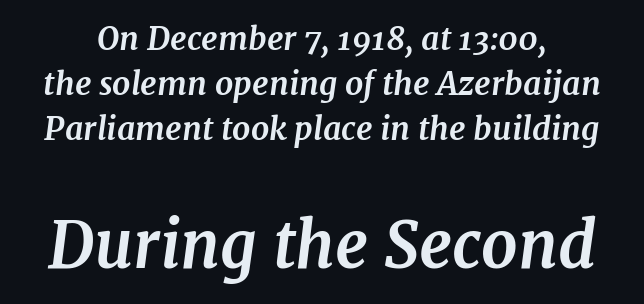
The image shows 64 px bold serif type, italic (leaning right); set normal line spacing (1.41x), normal letter spacing, not underlined; the second (bottom) block is 2.0x larger; medium stroke contrast and a medium x-height.
